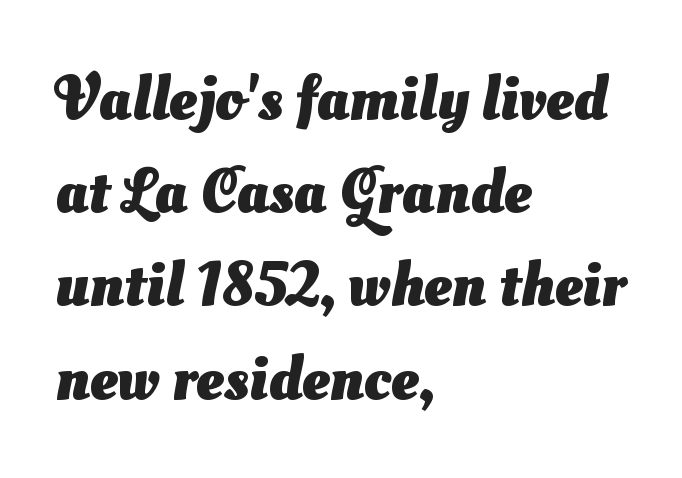
The image shows 63 px heavy sans-serif type; set left-aligned, normal line spacing (1.48x), normal letter spacing, not underlined; medium stroke contrast and a small x-height.
